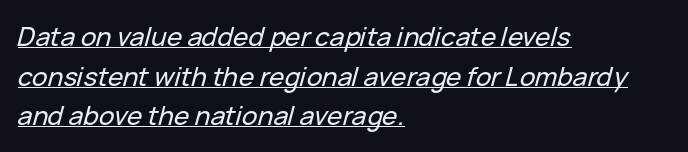
The image shows 26 px text type, italic (leaning right); set left-aligned, normal line spacing (1.52x), normal letter spacing, underlined.
